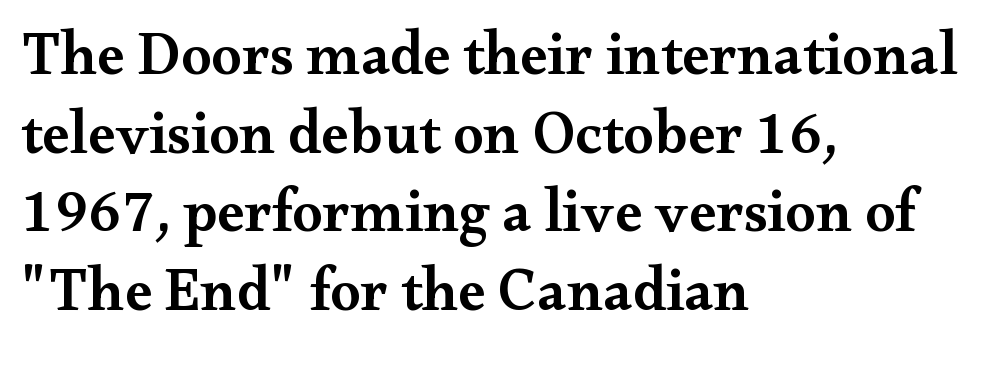
{"serif": "yes", "italic": "no", "bold": "semi", "weight": "semibold", "width": "wide", "stroke_contrast": "medium", "x_height": "small", "monospaced": "no", "underline": "no", "align": "left", "line_spacing": "normal", "line_spacing_ratio": 1.29, "letter_spacing": "normal", "letter_spacing_em": 0.0, "glyph_px": 61}
